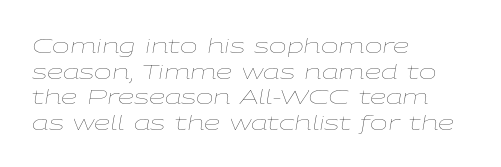
The letters sit at their default tracking, neither squeezed nor spread. The passage is arranged the way most books set body copy — flush left. Yep, that's italic — everything's leaning. A light-to-regular cut is what we see here. Each row of text sits above clean, open space.
